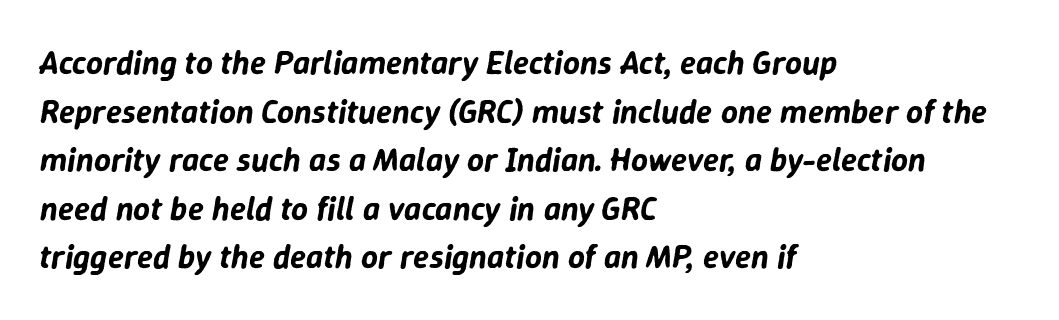
Q: Is the text italic (slanted)? A: Yes, it leans right by about 9 degrees.
Q: Is the text underlined? A: No.
Q: How is the paragraph aligned? A: Left-aligned.
Q: Is the spacing between letters normal or unusually wide? A: Normal.
Q: Is the spacing between lines tight, normal or loose? A: Normal.
Q: Width (condensed, normal, or wide)? A: Normal.
Q: Stroke contrast? A: Low.
Q: x-height? A: Medium.
Q: Monospaced? A: No.
